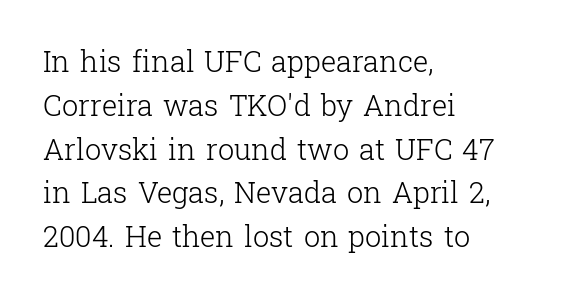
Q: Is the text bold? A: No.
Q: Is the text italic (slanted)? A: No, it is upright.
Q: Is the typeface a serif or a sans-serif typeface? A: Serif.
Q: Is the text underlined? A: No.
Q: How is the paragraph aligned? A: Left-aligned.
Q: Is the spacing between letters normal or unusually wide? A: Normal.
Q: Is the spacing between lines tight, normal or loose? A: Normal.
Q: Width (condensed, normal, or wide)? A: Normal.
Q: Stroke contrast? A: Low.
Q: x-height? A: Medium.
Q: Monospaced? A: No.
